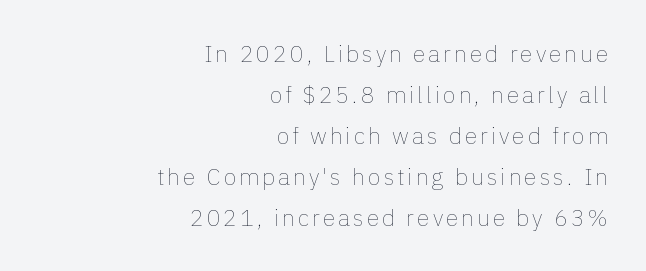
The image shows 23 px text type, upright; set right-aligned, line spacing 1.78x, not underlined.
